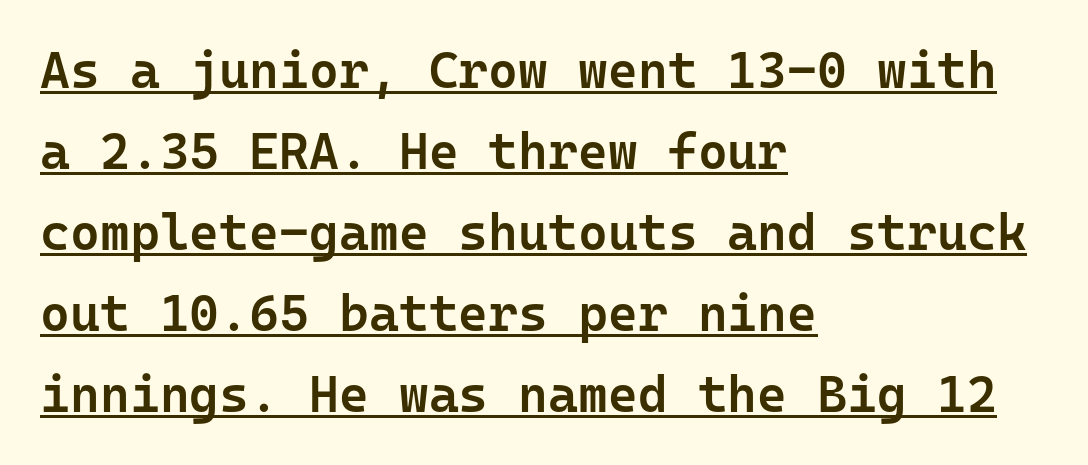
{"serif": "no", "italic": "no", "bold": "semi", "weight": "semibold", "width": "normal", "stroke_contrast": "low", "x_height": "medium", "monospaced": "yes", "underline": "yes", "align": "left", "line_spacing": "normal", "line_spacing_ratio": 1.59, "letter_spacing": "normal", "letter_spacing_em": 0.0, "glyph_px": 51}
